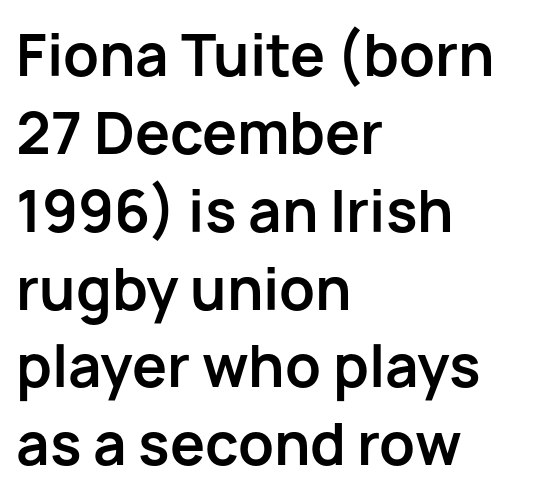
Q: Is the text bold? A: Yes.
Q: Is the text italic (slanted)? A: No, it is upright.
Q: Is the typeface a serif or a sans-serif typeface? A: Sans-serif.
Q: Is the text underlined? A: No.
Q: How is the paragraph aligned? A: Left-aligned.
Q: Is the spacing between letters normal or unusually wide? A: Normal.
Q: Is the spacing between lines tight, normal or loose? A: Normal.
Q: Width (condensed, normal, or wide)? A: Normal.
Q: Stroke contrast? A: Low.
Q: x-height? A: Medium.
Q: Monospaced? A: No.
